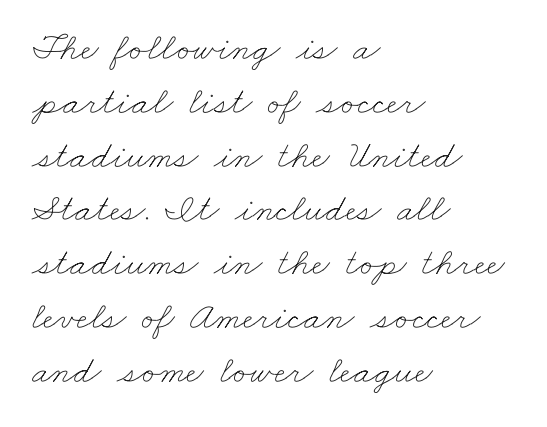
{"bold": "no", "weight": "thin", "width": "wide", "stroke_contrast": "low", "x_height": "small", "monospaced": "no", "underline": "no", "align": "left", "line_spacing": "normal", "line_spacing_ratio": 1.38, "letter_spacing": "normal", "letter_spacing_em": 0.0, "glyph_px": 39}
